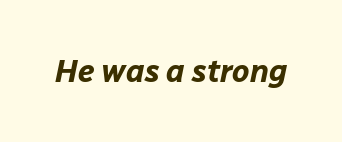
The image shows 31 px bold type, italic (leaning right); set normal letter spacing, not underlined; low stroke contrast and a medium x-height.
